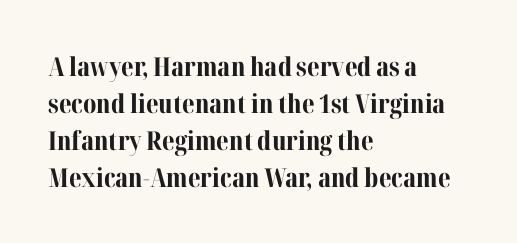
The image shows 26 px bold type, upright; set left-aligned, normal line spacing (1.42x), normal letter spacing, not underlined.
